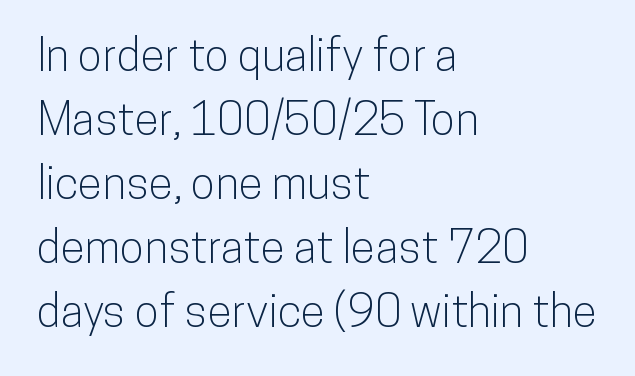
{"serif": "no", "italic": "no", "width": "condensed", "stroke_contrast": "low", "x_height": "medium", "monospaced": "no", "underline": "no", "align": "left", "line_spacing": "normal", "line_spacing_ratio": 1.42, "letter_spacing": "normal", "letter_spacing_em": 0.0, "glyph_px": 45}
